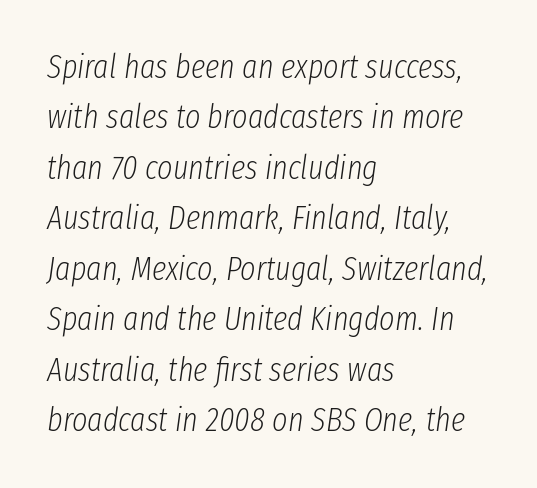
{"italic": "yes", "lean": "right", "slant_degrees": 8, "bold": "no", "weight": "light", "width": "condensed", "stroke_contrast": "low", "x_height": "medium", "monospaced": "no", "underline": "no", "align": "left", "line_spacing": "normal", "line_spacing_ratio": 1.53, "letter_spacing": "normal", "letter_spacing_em": 0.0, "glyph_px": 33}
